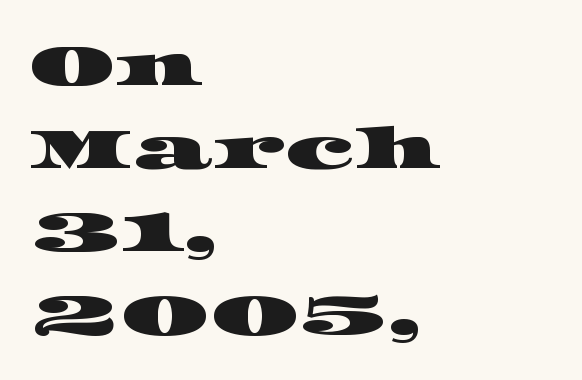
Q: Is the typeface a serif or a sans-serif typeface? A: Serif.
Q: Is the text underlined? A: No.
Q: How is the paragraph aligned? A: Left-aligned.
Q: Is the spacing between letters normal or unusually wide? A: Normal.
Q: Is the spacing between lines tight, normal or loose? A: Normal.
Q: Width (condensed, normal, or wide)? A: Wide.
Q: Stroke contrast? A: High.
Q: x-height? A: Large.
Q: Monospaced? A: No.
